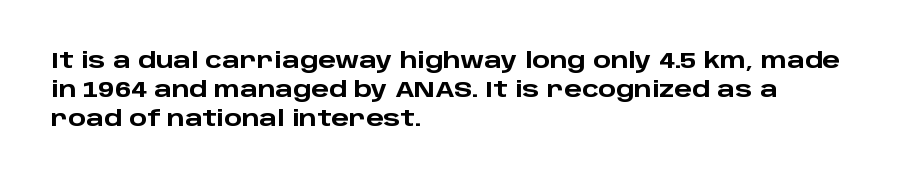
{"italic": "no", "bold": "yes", "underline": "no", "align": "left", "line_spacing": "normal", "line_spacing_ratio": 1.37, "letter_spacing": "normal", "letter_spacing_em": 0.0, "glyph_px": 21}
